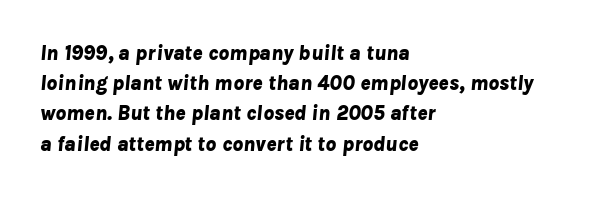
The image shows 21 px bold type, italic (leaning right); set left-aligned, normal line spacing (1.44x), normal letter spacing, not underlined.
